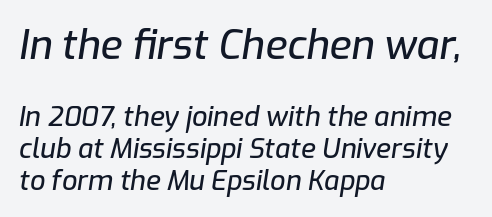
{"italic": "yes", "lean": "right", "slant_degrees": 9, "width": "normal", "stroke_contrast": "low", "x_height": "medium", "monospaced": "no", "underline": "no", "align": "left", "line_spacing_ratio": 1.19, "letter_spacing": "normal", "letter_spacing_em": 0.0, "larger_block": "first", "size_ratio": 1.48, "glyph_px": 40}
